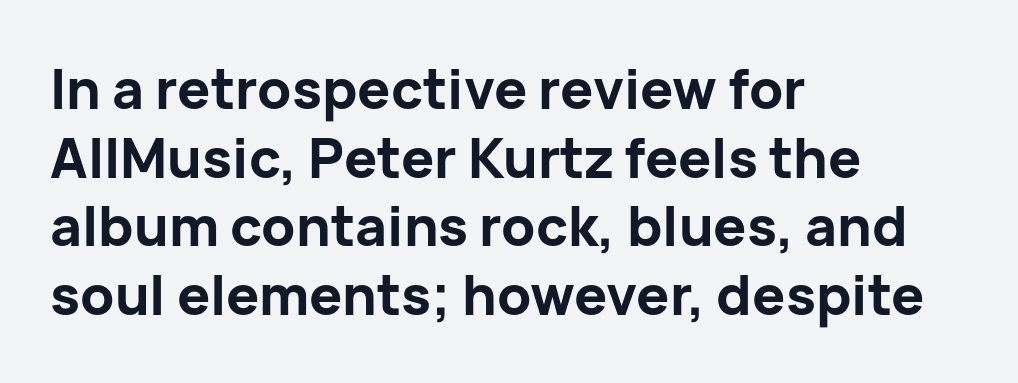
The image shows 55 px bold sans-serif type, upright; set left-aligned, normal line spacing (1.25x), normal letter spacing, not underlined; low stroke contrast and a medium x-height.
